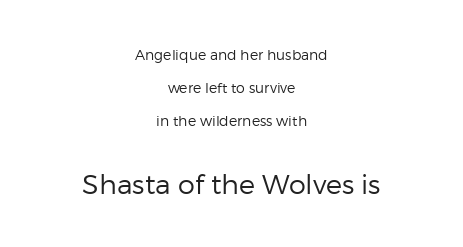
Q: Is the text bold? A: No.
Q: Is the text italic (slanted)? A: No, it is upright.
Q: Is the text underlined? A: No.
Q: How is the paragraph aligned? A: Centered.
Q: Is the spacing between letters normal or unusually wide? A: Normal.
Q: Is the spacing between lines tight, normal or loose? A: Loose.
Q: Which block of text is set in a larger size, the first (top) or the second (bottom)? A: The second (bottom) one.
